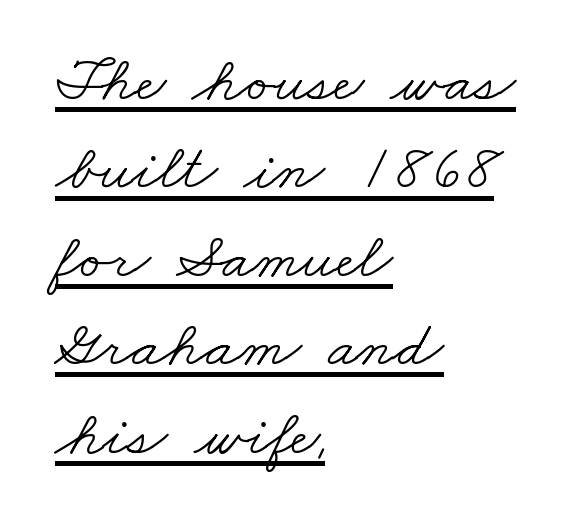
Inter-character spacing is left at the font's built-in metrics. The line-height multiplier appears to be the usual default. You could not count columns in this text — the font is proportionally spaced. Horizontally, the lines are justified to the leading edge only.
